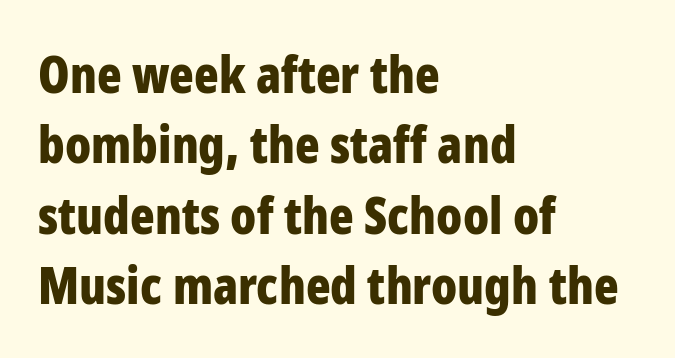
Q: Is the text bold? A: Yes.
Q: Is the text italic (slanted)? A: No, it is upright.
Q: Is the typeface a serif or a sans-serif typeface? A: Sans-serif.
Q: Is the text underlined? A: No.
Q: How is the paragraph aligned? A: Left-aligned.
Q: Is the spacing between letters normal or unusually wide? A: Normal.
Q: Is the spacing between lines tight, normal or loose? A: Normal.
Q: Width (condensed, normal, or wide)? A: Condensed.
Q: Stroke contrast? A: Low.
Q: x-height? A: Medium.
Q: Monospaced? A: No.
